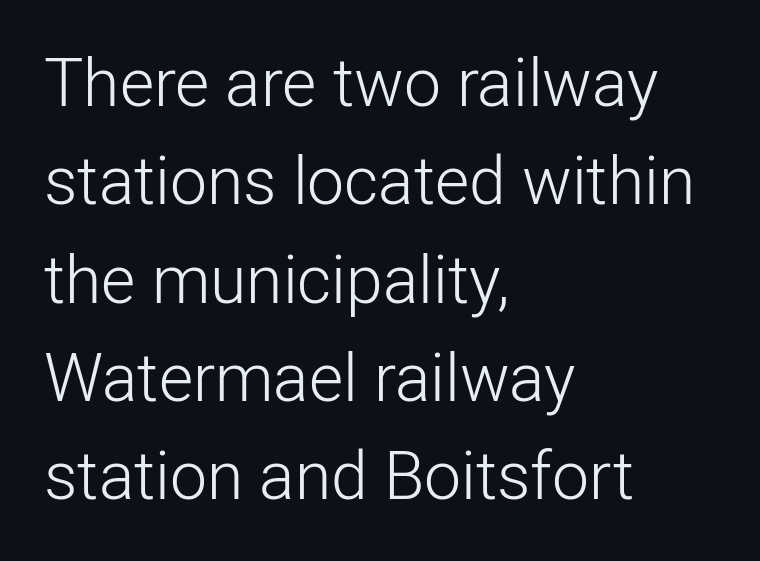
Q: Is the text bold? A: No.
Q: Is the text italic (slanted)? A: No, it is upright.
Q: Is the typeface a serif or a sans-serif typeface? A: Sans-serif.
Q: Is the text underlined? A: No.
Q: How is the paragraph aligned? A: Left-aligned.
Q: Is the spacing between letters normal or unusually wide? A: Normal.
Q: Is the spacing between lines tight, normal or loose? A: Normal.
Q: Width (condensed, normal, or wide)? A: Normal.
Q: Stroke contrast? A: Low.
Q: x-height? A: Medium.
Q: Monospaced? A: No.
